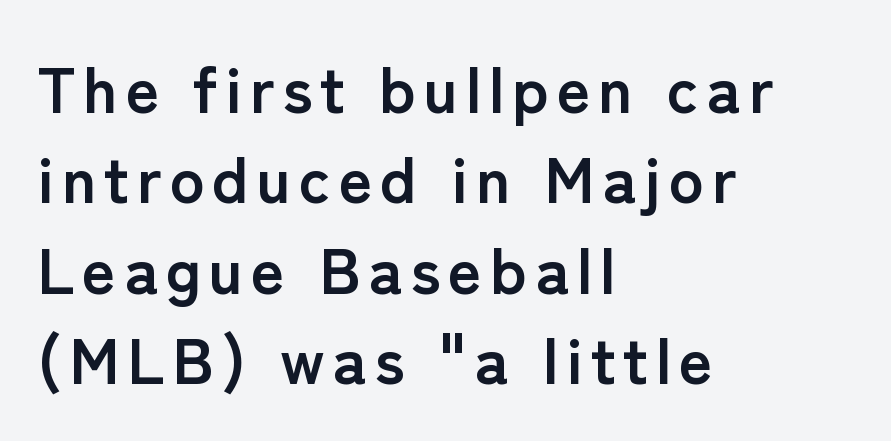
The setting favours the left margin, as ordinary paragraphs usually do. Spacing verdict: proportional, widths tailored to each character. Nothing sits at the stroke ends, so this counts as sans-serif. Any mark beneath the type? The region is blank.
